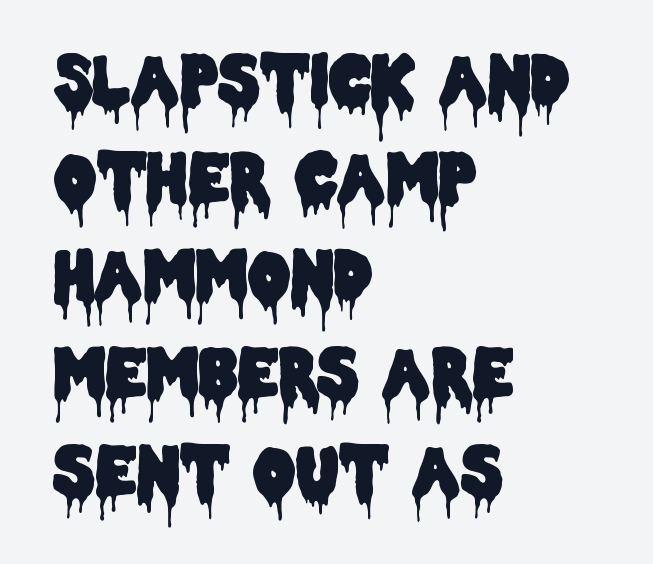
Unmarked baselines from the first word to the last. The type is set solid horizontally, with unmodified tracking. You can tell it's not italic because the verticals are truly vertical. The rendering shows plain stroke endings on the letterforms — a sans-serif design.
